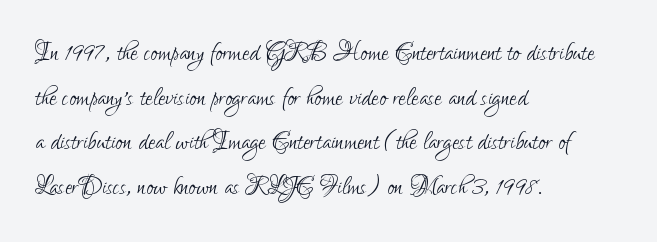
The image shows 33 px light, condensed sans-serif type; set left-aligned, normal line spacing (1.35x), normal letter spacing, not underlined; low stroke contrast and a small x-height.
